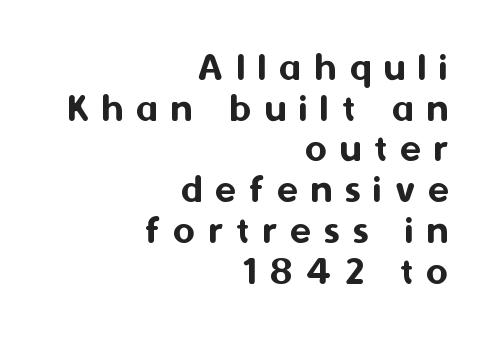
{"serif": "no", "italic": "no", "width": "normal", "stroke_contrast": "medium", "x_height": "medium", "monospaced": "no", "underline": "no", "align": "right", "line_spacing": "tight", "line_spacing_ratio": 0.97, "letter_spacing": "wide", "letter_spacing_em": 0.31, "glyph_px": 42}
